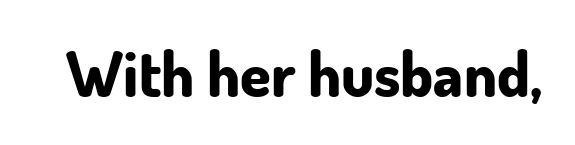
{"serif": "no", "italic": "no", "bold": "yes", "weight": "bold", "width": "normal", "stroke_contrast": "low", "x_height": "small", "monospaced": "no", "underline": "no", "letter_spacing": "normal", "letter_spacing_em": 0.0, "glyph_px": 62}
